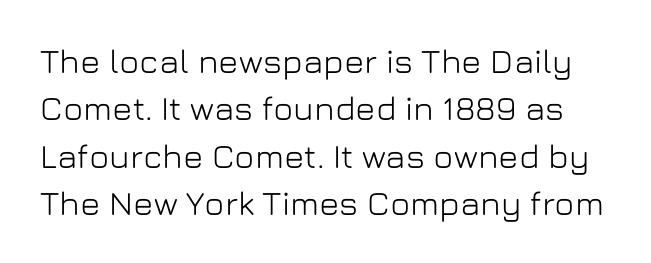
{"serif": "no", "italic": "no", "width": "normal", "stroke_contrast": "low", "x_height": "medium", "monospaced": "no", "underline": "no", "line_spacing": "normal", "line_spacing_ratio": 1.39, "letter_spacing": "normal", "letter_spacing_em": 0.0, "glyph_px": 34}
